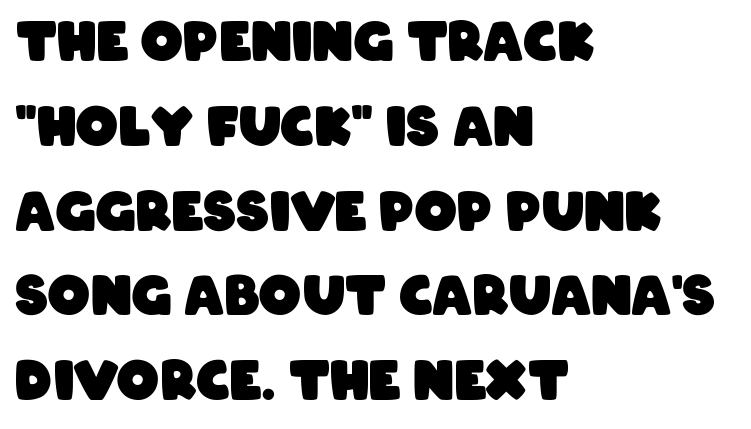
No feet cap the strokes, marking this as sans-serif type. Nobody drew a line under any word here. Heft: maximum for text — a bold. Do the characters align in a grid? No, the font is proportional.
